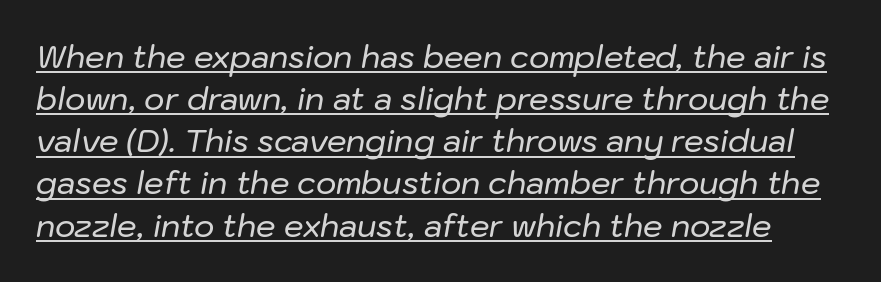
The image shows 31 px text type, italic (leaning right); set normal line spacing (1.36x), normal letter spacing, underlined; low stroke contrast and a medium x-height.
